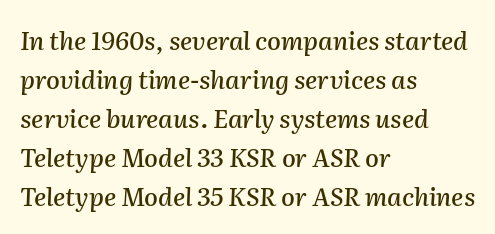
The image shows 25 px text type, italic (leaning right); set left-aligned, normal line spacing (1.56x), normal letter spacing, not underlined.
